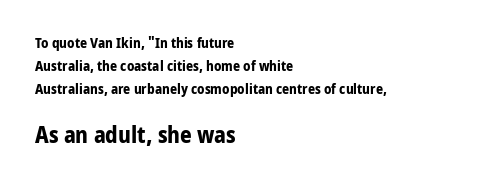
Q: Is the text bold? A: Yes.
Q: Is the text italic (slanted)? A: No, it is upright.
Q: Is the text underlined? A: No.
Q: How is the paragraph aligned? A: Left-aligned.
Q: Is the spacing between letters normal or unusually wide? A: Normal.
Q: Is the spacing between lines tight, normal or loose? A: Normal.
Q: Which block of text is set in a larger size, the first (top) or the second (bottom)? A: The second (bottom) one.
